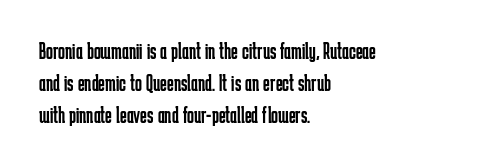
Regarding leading, the lines here are spaced in the standard way. The setting favours the left margin, as ordinary paragraphs usually do. The typeface has the unassuming heft of standard copy or less. The tracking reads as untouched default to a designer's eye. Type without underlining. Vertical strokes here are truly vertical.
